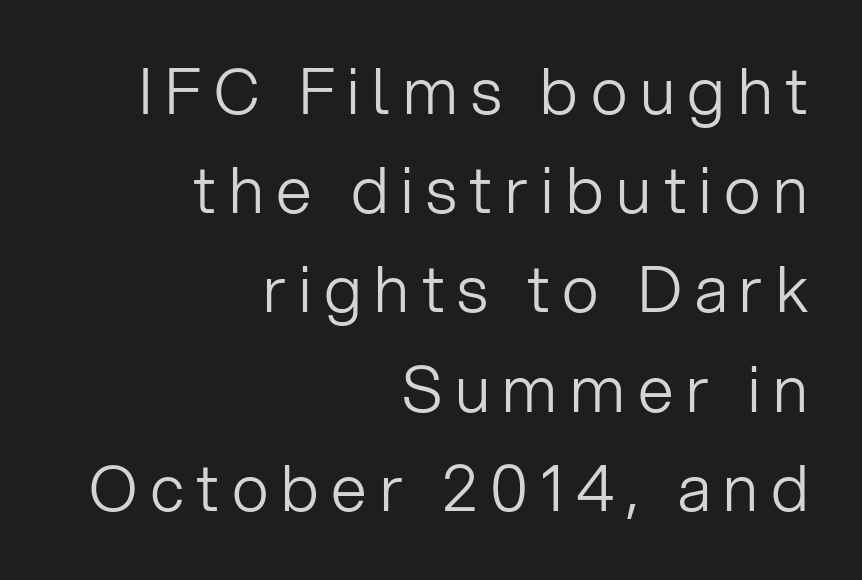
The image shows 64 px light sans-serif type, upright; set right-aligned, normal line spacing (1.55x), unusually wide letter spacing (+0.2 em), not underlined; low stroke contrast and a medium x-height.
